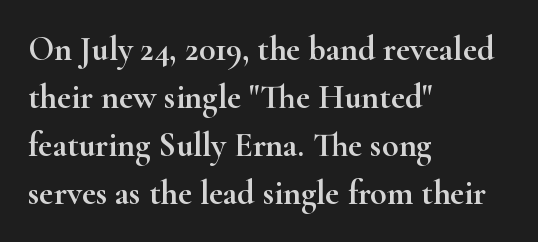
The axis of the letterforms is exactly vertical. This sample is left-justified, so line endings fall wherever the words run out. Vertical spacing — default. To sum up the face: it has serifs. How are the letters spaced? Ordinarily, with no added tracking. Each letter keeps its own natural width here, so spacing adapts to shape.
